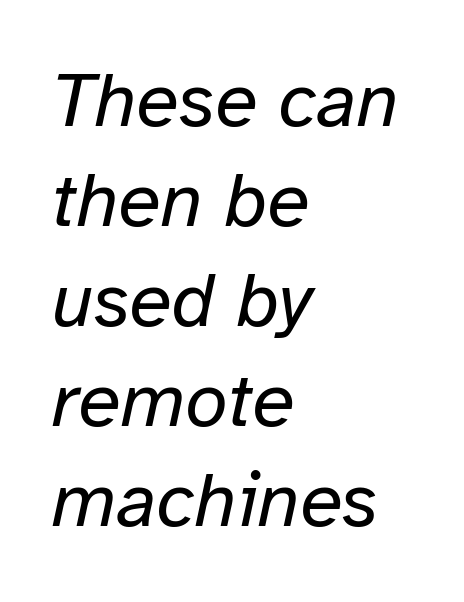
The image shows 77 px regular-weight type, italic (leaning right); set left-aligned, normal line spacing (1.3x), normal letter spacing, not underlined; low stroke contrast and a medium x-height.
